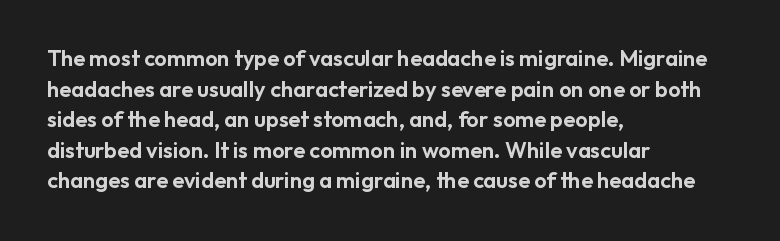
Q: Is the text italic (slanted)? A: No, it is upright.
Q: Is the text underlined? A: No.
Q: How is the paragraph aligned? A: Left-aligned.
Q: Is the spacing between letters normal or unusually wide? A: Normal.
Q: Is the spacing between lines tight, normal or loose? A: Normal.
